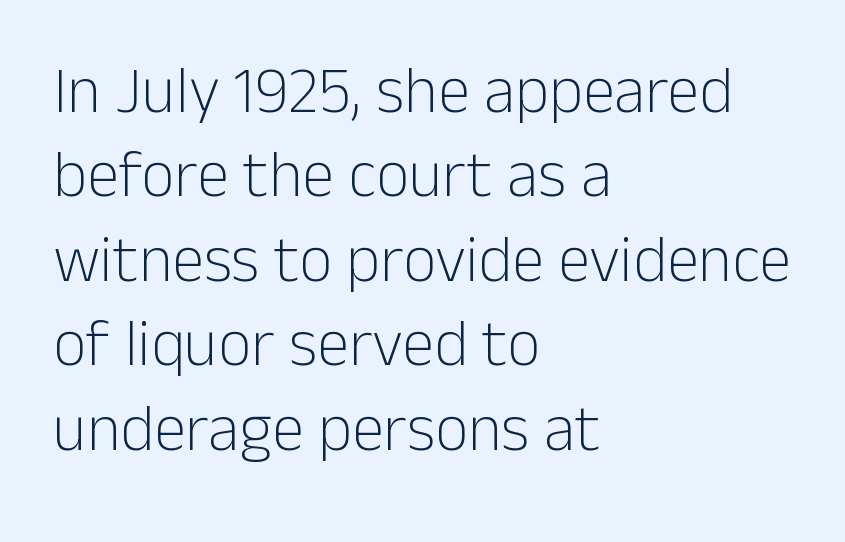
{"serif": "no", "italic": "no", "bold": "no", "weight": "light", "width": "normal", "stroke_contrast": "low", "x_height": "medium", "monospaced": "no", "underline": "no", "align": "left", "line_spacing": "normal", "line_spacing_ratio": 1.3, "letter_spacing": "normal", "letter_spacing_em": 0.0, "glyph_px": 65}
